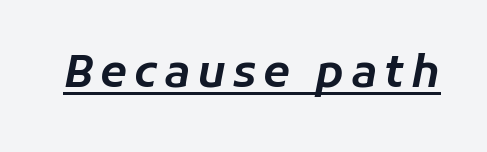
The image shows 44 px text type, italic (leaning right); set underlined; low stroke contrast and a medium x-height.
